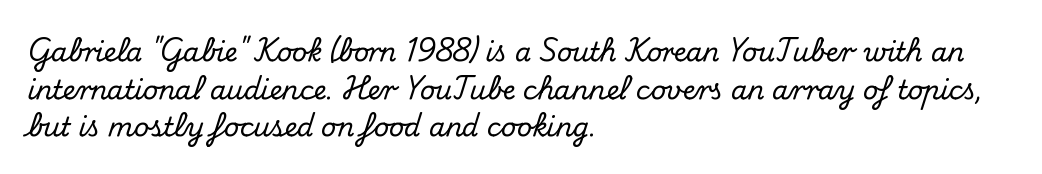
Which margin do the lines hug? The left one — the right edge is uneven. This sample uses plain, unmodified letter spacing. Glance below the letters and you will spot only blank space. Baseline-to-baseline distance is the conventional proportion of letter height.
